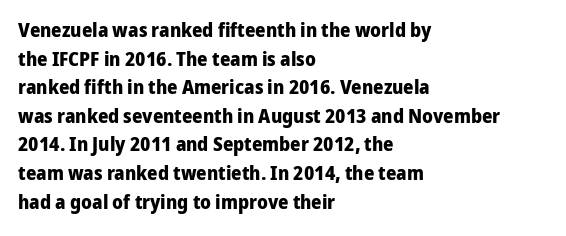
The image shows 20 px bold type, upright; set left-aligned, normal line spacing (1.43x), normal letter spacing, not underlined.
